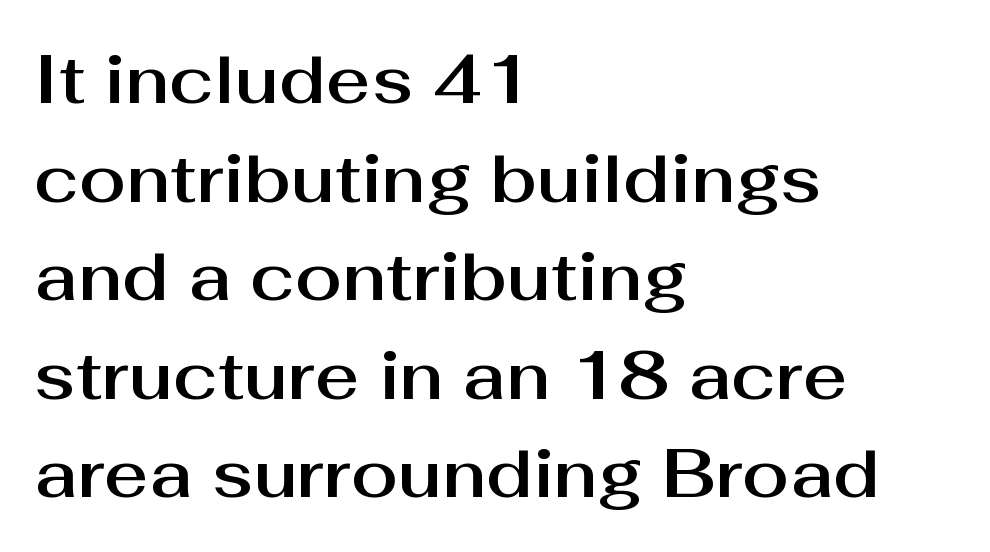
Q: Is the text italic (slanted)? A: No, it is upright.
Q: Is the typeface a serif or a sans-serif typeface? A: Sans-serif.
Q: Is the text underlined? A: No.
Q: How is the paragraph aligned? A: Left-aligned.
Q: Is the spacing between letters normal or unusually wide? A: Normal.
Q: Is the spacing between lines tight, normal or loose? A: Normal.
Q: Width (condensed, normal, or wide)? A: Normal.
Q: Stroke contrast? A: Medium.
Q: x-height? A: Medium.
Q: Monospaced? A: No.
